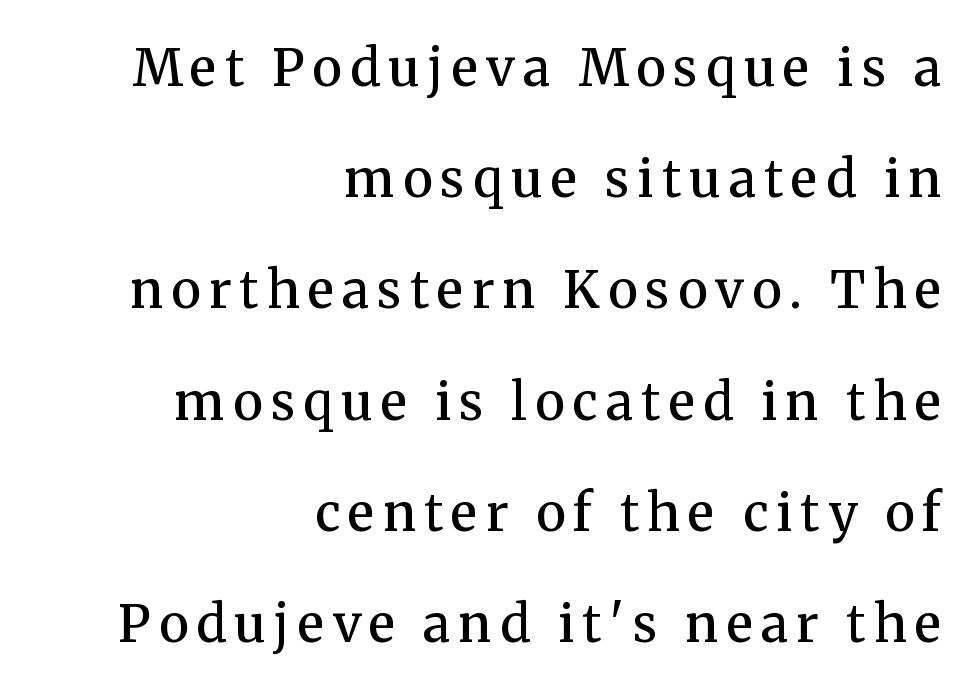
The image shows 51 px semibold serif type, upright; set right-aligned, loose line spacing (2.18x), not underlined; medium stroke contrast and a medium x-height.
